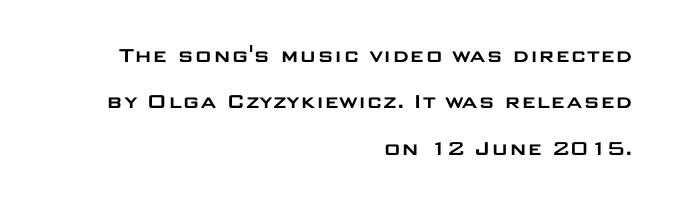
Q: Is the text italic (slanted)? A: No, it is upright.
Q: Is the text underlined? A: No.
Q: How is the paragraph aligned? A: Right-aligned.
Q: Is the spacing between letters normal or unusually wide? A: Normal.
Q: Is the spacing between lines tight, normal or loose? A: Loose.
